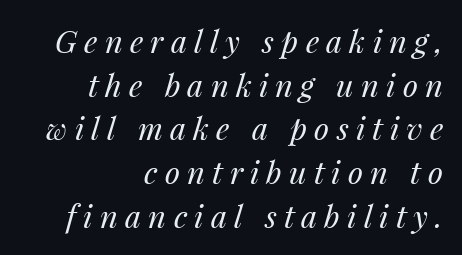
Decoration check: the copy has no underline. The strokes are not fattened; the text isn't bold. The tracking jumps out immediately: characters are airy and widely separated. Every character sits at an angle, as italics do.
